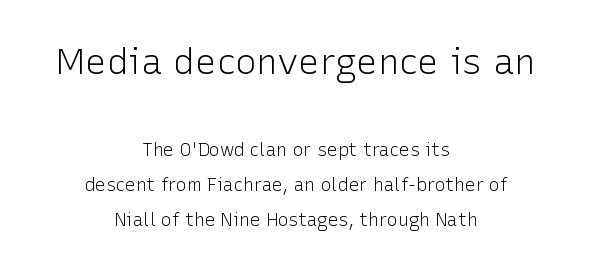
Successive baselines arrive slowly, with a big drop between each. The letterforms sit shoulder to shoulder at normal distance. This sample has the flowing, uneven cadence of proportional lettering. Horizontally, the lines are justified to the midpoint only. Letters rest on an invisible, unmarked baseline. The face looks like a standard text weight, possibly lighter.
